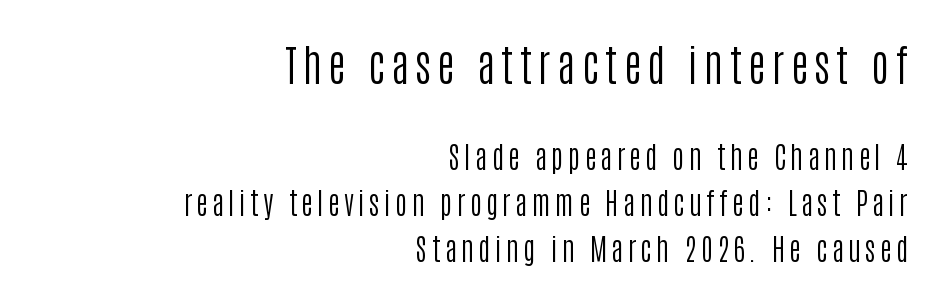
{"serif": "no", "italic": "no", "bold": "no", "weight": "regular", "width": "condensed", "stroke_contrast": "low", "x_height": "large", "monospaced": "no", "underline": "no", "align": "right", "line_spacing": "normal", "line_spacing_ratio": 1.58, "larger_block": "first", "size_ratio": 1.48, "glyph_px": 43}
